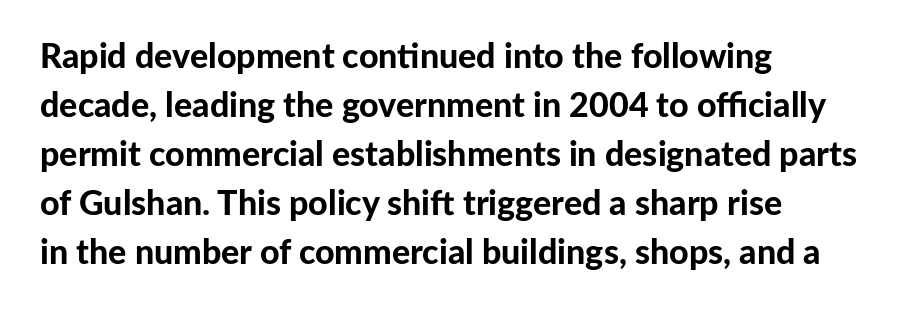
{"serif": "no", "italic": "no", "bold": "yes", "weight": "bold", "width": "normal", "stroke_contrast": "low", "x_height": "medium", "monospaced": "no", "underline": "no", "align": "left", "line_spacing": "normal", "line_spacing_ratio": 1.44, "letter_spacing": "normal", "letter_spacing_em": 0.0, "glyph_px": 34}
